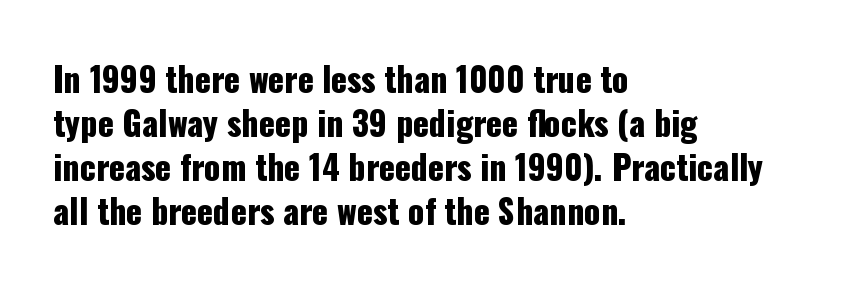
The block of text has a typical density, with ordinary space between rows. The lines in this sample share a left origin and differ only in where they stop. The words here are not underlined. The font family rendered here belongs to the sans-serif group.
